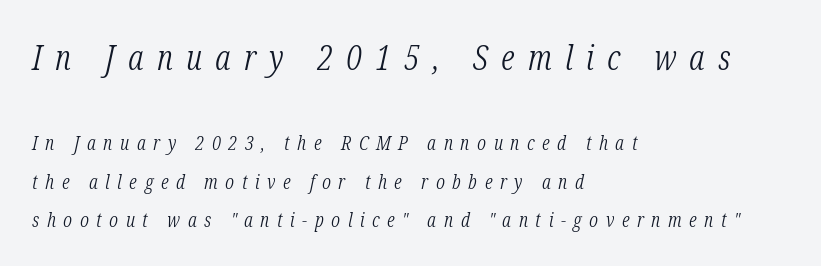
Q: Is the text bold? A: No.
Q: Is the text italic (slanted)? A: Yes, it leans right by about 12 degrees.
Q: Is the typeface a serif or a sans-serif typeface? A: Serif.
Q: Is the text underlined? A: No.
Q: How is the paragraph aligned? A: Left-aligned.
Q: Is the spacing between letters normal or unusually wide? A: Unusually wide.
Q: Is the spacing between lines tight, normal or loose? A: Loose.
Q: Which block of text is set in a larger size, the first (top) or the second (bottom)? A: The first (top) one.
Q: Width (condensed, normal, or wide)? A: Condensed.
Q: Stroke contrast? A: Low.
Q: x-height? A: Medium.
Q: Monospaced? A: No.
